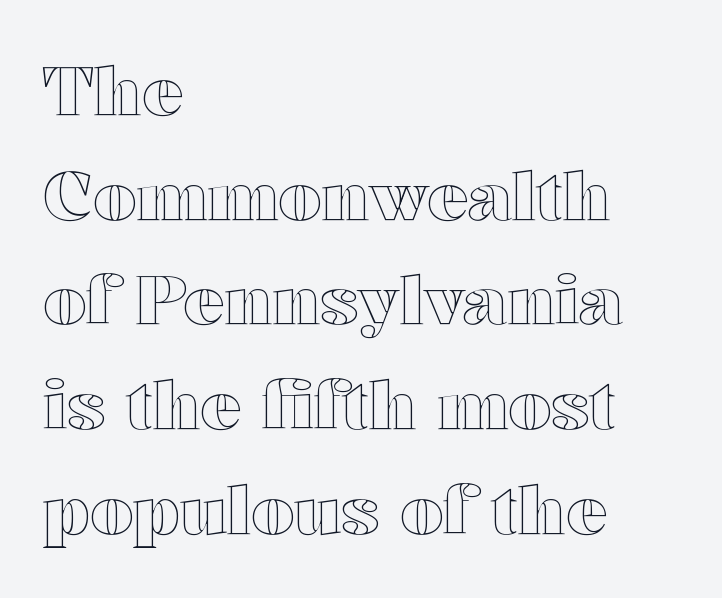
{"italic": "no", "width": "wide", "x_height": "medium", "monospaced": "no", "underline": "no", "align": "left", "line_spacing": "normal", "line_spacing_ratio": 1.54, "letter_spacing": "normal", "letter_spacing_em": 0.0, "glyph_px": 68}
